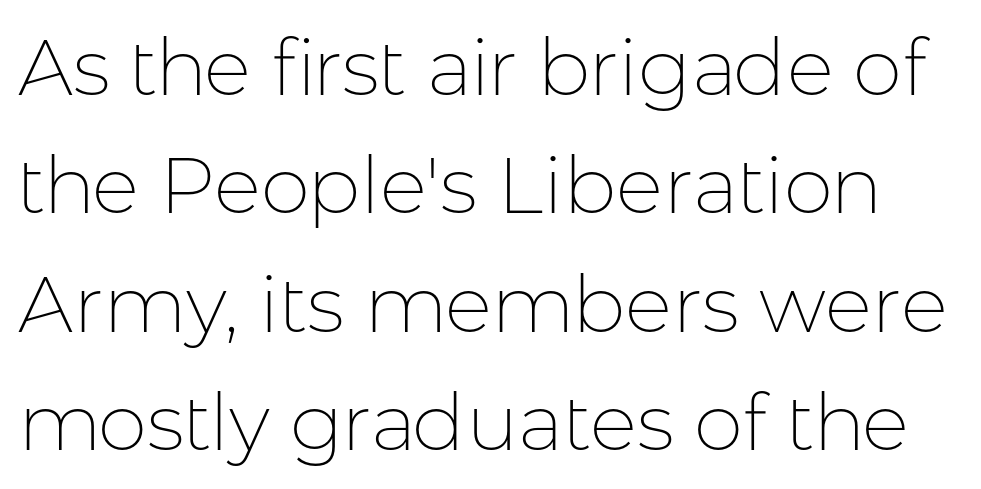
The image shows 79 px thin sans-serif type, upright; set normal line spacing (1.5x), normal letter spacing, not underlined; low stroke contrast and a medium x-height.
